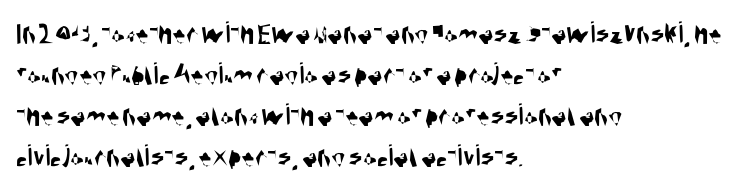
The image shows 32 px condensed sans-serif type; set left-aligned, normal line spacing (1.28x), normal letter spacing, not underlined; medium stroke contrast and a large x-height.
